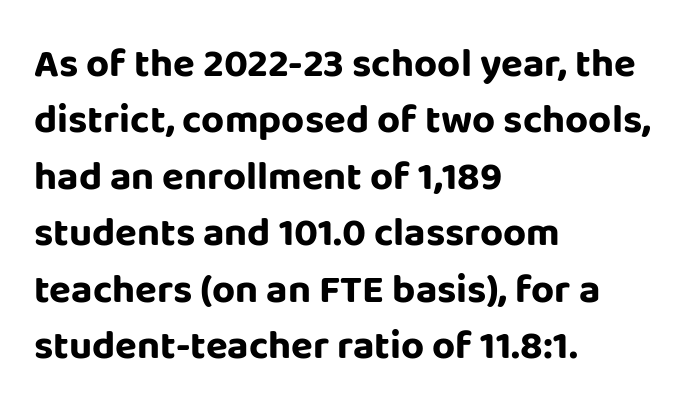
Q: Is the text bold? A: Yes.
Q: Is the text italic (slanted)? A: No, it is upright.
Q: Is the typeface a serif or a sans-serif typeface? A: Sans-serif.
Q: Is the text underlined? A: No.
Q: How is the paragraph aligned? A: Left-aligned.
Q: Is the spacing between letters normal or unusually wide? A: Normal.
Q: Is the spacing between lines tight, normal or loose? A: Normal.
Q: Width (condensed, normal, or wide)? A: Normal.
Q: Stroke contrast? A: Low.
Q: x-height? A: Large.
Q: Monospaced? A: No.
